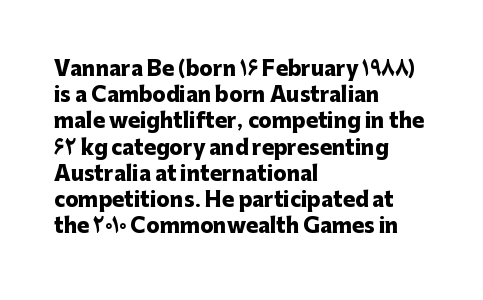
Q: Is the text bold? A: Yes.
Q: Is the text italic (slanted)? A: No, it is upright.
Q: Is the text underlined? A: No.
Q: How is the paragraph aligned? A: Left-aligned.
Q: Is the spacing between letters normal or unusually wide? A: Normal.
Q: Is the spacing between lines tight, normal or loose? A: Normal.
